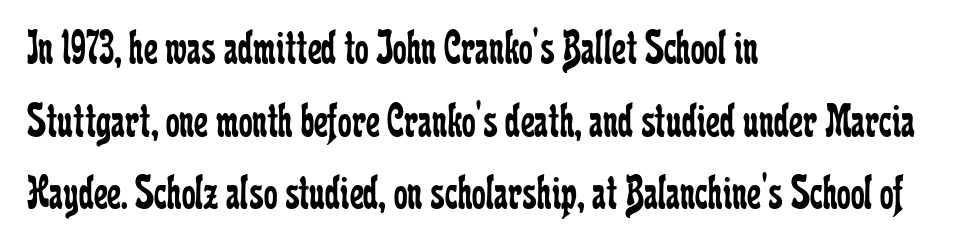
{"serif": "yes", "italic": "no", "bold": "no", "weight": "regular", "width": "condensed", "stroke_contrast": "low", "x_height": "medium", "monospaced": "no", "underline": "no", "align": "left", "line_spacing": "normal", "line_spacing_ratio": 1.48, "letter_spacing": "normal", "letter_spacing_em": 0.0, "glyph_px": 49}
